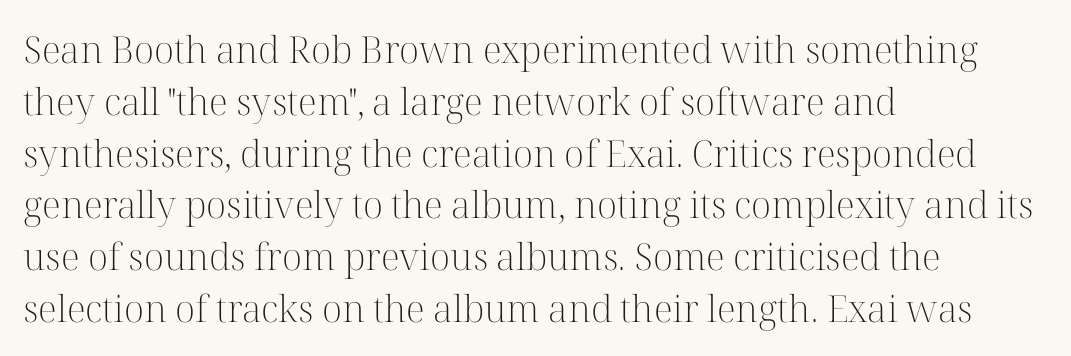
Q: Is the text bold? A: No.
Q: Is the text italic (slanted)? A: No, it is upright.
Q: Is the typeface a serif or a sans-serif typeface? A: Serif.
Q: Is the text underlined? A: No.
Q: How is the paragraph aligned? A: Left-aligned.
Q: Is the spacing between letters normal or unusually wide? A: Normal.
Q: Is the spacing between lines tight, normal or loose? A: Normal.
Q: Width (condensed, normal, or wide)? A: Normal.
Q: Stroke contrast? A: High.
Q: x-height? A: Medium.
Q: Monospaced? A: No.
